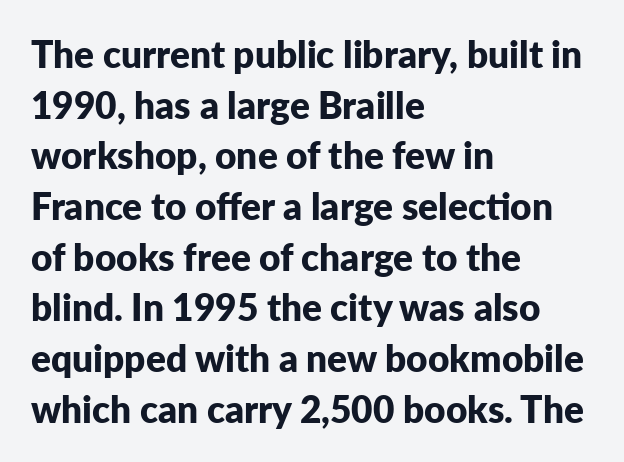
This sample has the flowing, uneven cadence of proportional lettering. A typesetter would label this face a sans. Upright lettering throughout. I'd describe the lettering as bold — thick and assertive.
